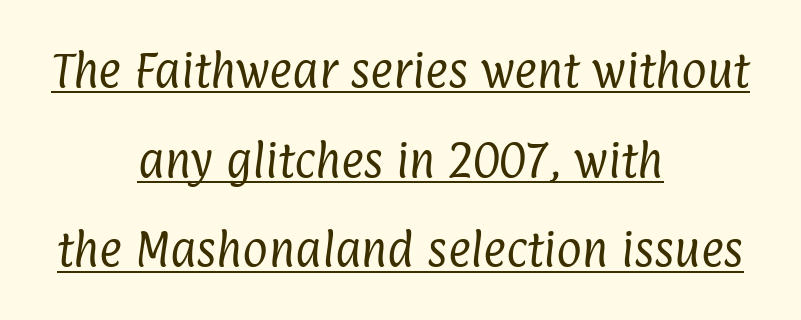
A typesetter would call this proportional, since set widths differ per character. This rendering uses center alignment, leaving both contours irregular but symmetric. The text was rendered using a sans face with plain stroke endings. The typesetting does not lean heavy: it is not bold. Reading down the column, the eye jumps a long way to each next line. Spacing between characters is what you'd get straight out of the box.
